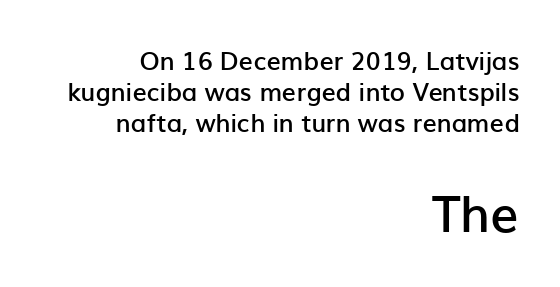
The image shows 50 px semibold sans-serif type, upright; set right-aligned, line spacing 1.24x, normal letter spacing, not underlined; the second (bottom) block is 2.0x larger; low stroke contrast and a medium x-height.
